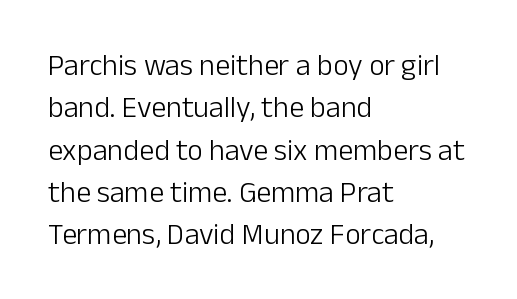
Q: Is the text bold? A: No.
Q: Is the text italic (slanted)? A: No, it is upright.
Q: Is the typeface a serif or a sans-serif typeface? A: Sans-serif.
Q: Is the text underlined? A: No.
Q: How is the paragraph aligned? A: Left-aligned.
Q: Is the spacing between letters normal or unusually wide? A: Normal.
Q: Is the spacing between lines tight, normal or loose? A: Normal.
Q: Width (condensed, normal, or wide)? A: Normal.
Q: Stroke contrast? A: Low.
Q: x-height? A: Medium.
Q: Monospaced? A: No.
